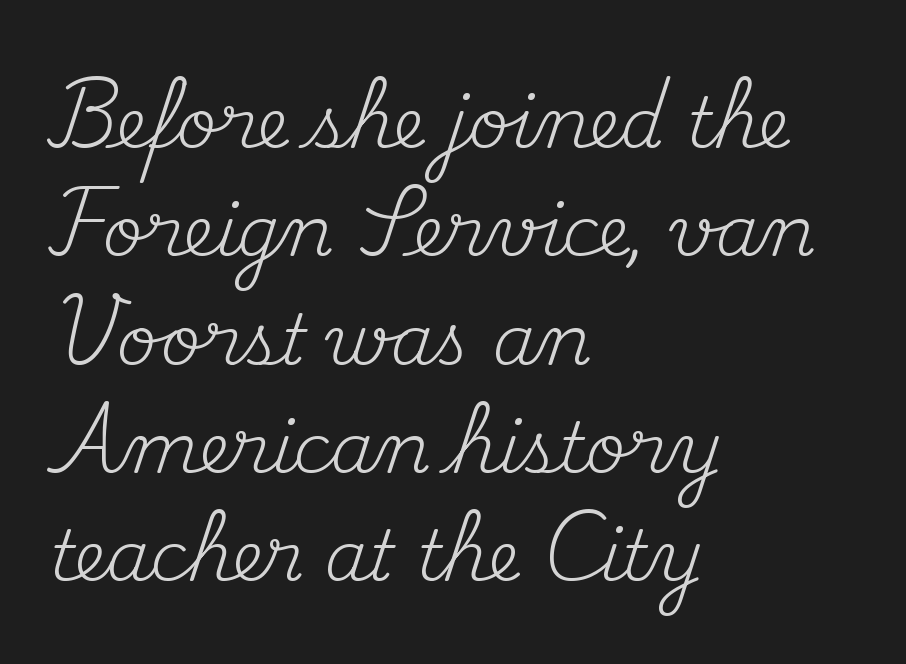
The image shows 69 px regular-weight serif type; set left-aligned, normal line spacing (1.57x), normal letter spacing, not underlined; medium stroke contrast and a small x-height.
